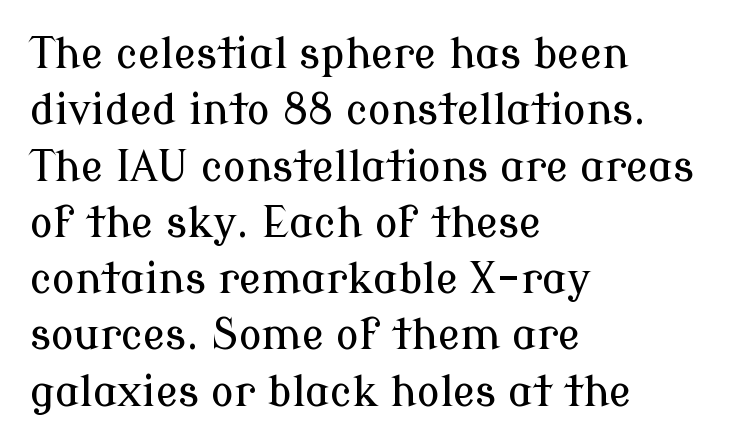
Q: Is the text italic (slanted)? A: No, it is upright.
Q: Is the typeface a serif or a sans-serif typeface? A: Serif.
Q: Is the text underlined? A: No.
Q: How is the paragraph aligned? A: Left-aligned.
Q: Is the spacing between letters normal or unusually wide? A: Normal.
Q: Is the spacing between lines tight, normal or loose? A: Normal.
Q: Width (condensed, normal, or wide)? A: Normal.
Q: Stroke contrast? A: Low.
Q: x-height? A: Medium.
Q: Monospaced? A: No.
